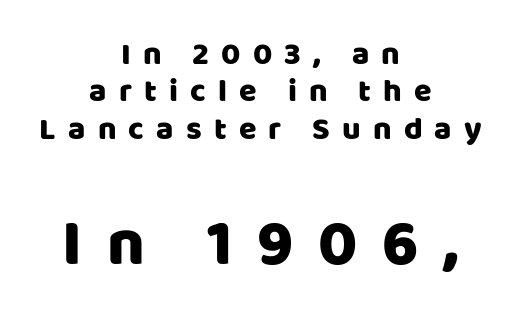
The image shows 65 px sans-serif type, upright; set centered, line spacing 1.17x, unusually wide letter spacing (+0.38 em), not underlined; the second (bottom) block is 2.03x larger; low stroke contrast and a large x-height.
